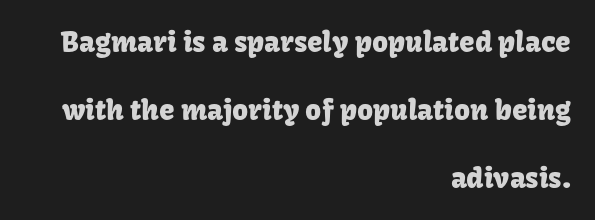
The image shows 28 px sans-serif type, upright; set right-aligned, loose line spacing (2.42x), normal letter spacing, not underlined; low stroke contrast and a medium x-height.
